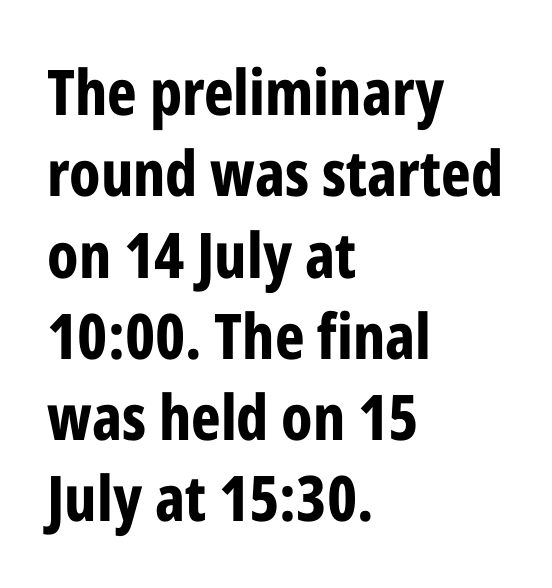
{"serif": "no", "italic": "no", "bold": "yes", "weight": "bold", "width": "condensed", "stroke_contrast": "low", "x_height": "medium", "monospaced": "no", "underline": "no", "align": "left", "line_spacing": "normal", "line_spacing_ratio": 1.29, "letter_spacing": "normal", "letter_spacing_em": 0.0, "glyph_px": 63}
